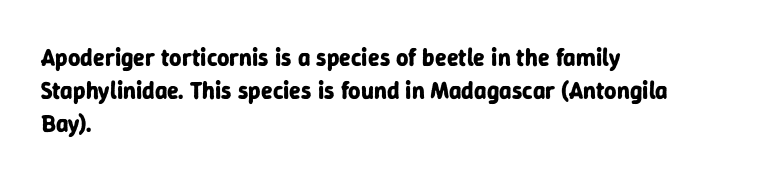
Q: Is the text bold? A: Yes.
Q: Is the text italic (slanted)? A: No, it is upright.
Q: Is the text underlined? A: No.
Q: How is the paragraph aligned? A: Left-aligned.
Q: Is the spacing between letters normal or unusually wide? A: Normal.
Q: Is the spacing between lines tight, normal or loose? A: Normal.
